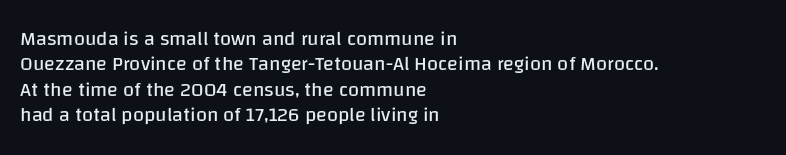
The rows are spaced the way most documents space them. Weight: in the light-to-regular range. Each word holds together tightly as a unit, with standard inter-letter gaps. Nobody drew a line under any word here.
